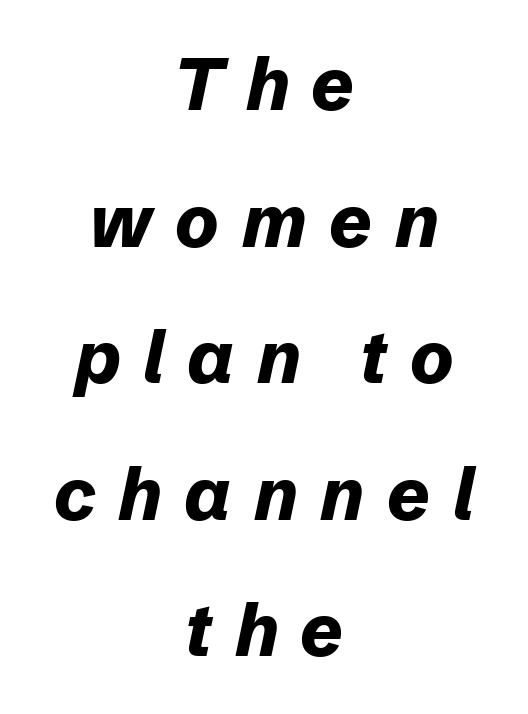
This rendering widens character spacing well past its baseline value. This sample uses an oblique cut, with every glyph tilted off the vertical. Anything drawn beneath the words? Only blank space. Reading down the block, each line starts at a different indent, mirrored at its end. A full-strength bold gives these letters their thick strokes.
